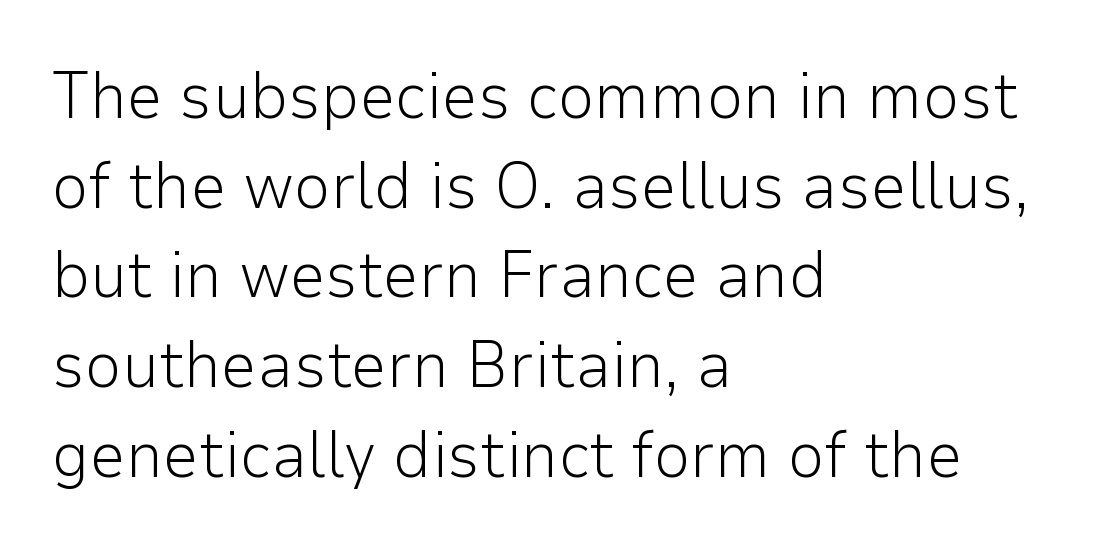
Q: Is the text bold? A: No.
Q: Is the text italic (slanted)? A: No, it is upright.
Q: Is the typeface a serif or a sans-serif typeface? A: Sans-serif.
Q: Is the text underlined? A: No.
Q: How is the paragraph aligned? A: Left-aligned.
Q: Is the spacing between letters normal or unusually wide? A: Normal.
Q: Is the spacing between lines tight, normal or loose? A: Normal.
Q: Width (condensed, normal, or wide)? A: Normal.
Q: Stroke contrast? A: Low.
Q: x-height? A: Medium.
Q: Monospaced? A: No.
